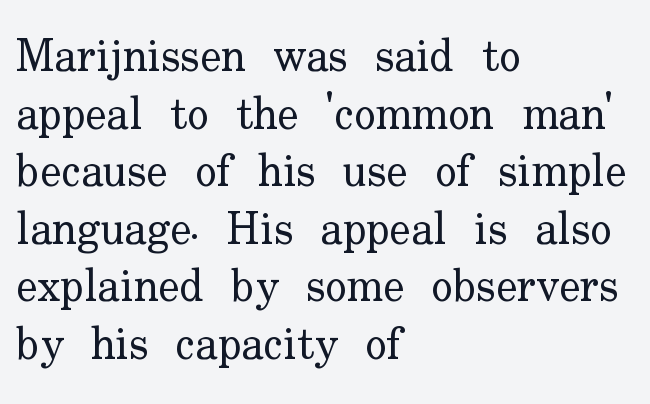
The designer went with a serif here, giving each stem small feet. The words here are not underlined. Does the copy run flush right? No — it runs flush left. How are the letters spaced? Ordinarily, with no added tracking. A roman cut, with each character standing at attention.
